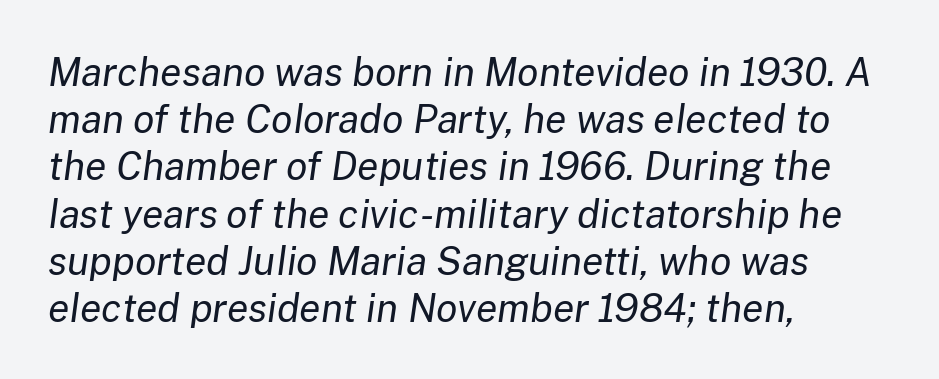
{"italic": "yes", "lean": "right", "slant_degrees": 8, "bold": "no", "weight": "regular", "width": "normal", "stroke_contrast": "low", "x_height": "medium", "monospaced": "no", "underline": "no", "align": "left", "line_spacing_ratio": 1.21, "letter_spacing": "normal", "letter_spacing_em": 0.0, "glyph_px": 39}
